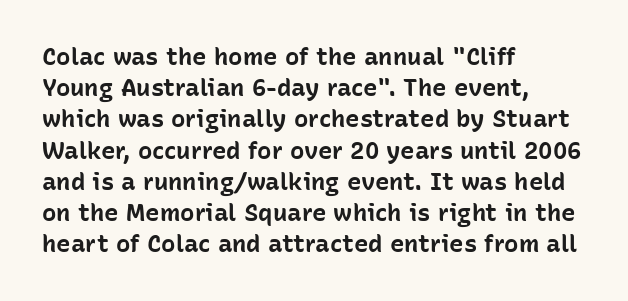
Every letter is thick-stroked: bold, no question. Line starts are locked; line ends wander. What's the leading like? Ordinary, nothing unusual. Glance below the letters and you will spot only blank space.
